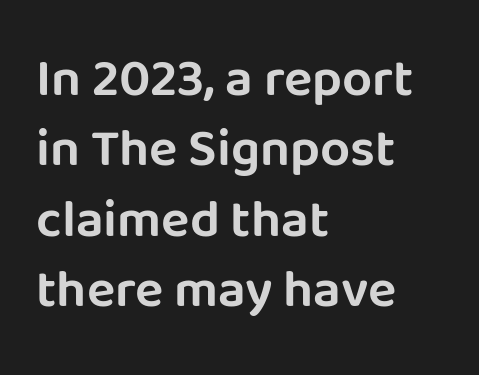
The image shows 53 px sans-serif type, upright; set left-aligned, normal line spacing (1.33x), normal letter spacing, not underlined; low stroke contrast and a large x-height.
